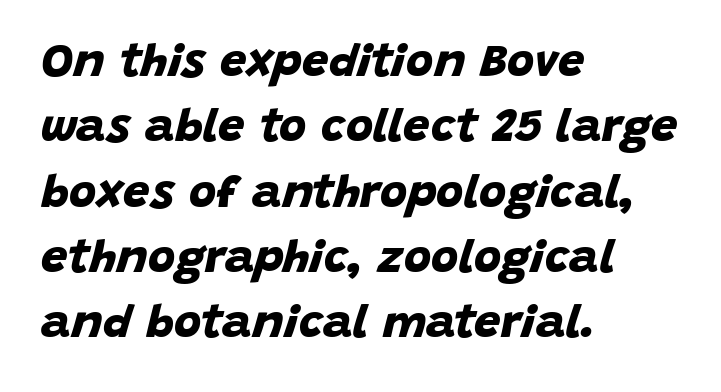
Q: Is the text bold? A: Yes.
Q: Is the typeface a serif or a sans-serif typeface? A: Sans-serif.
Q: Is the text underlined? A: No.
Q: How is the paragraph aligned? A: Left-aligned.
Q: Is the spacing between letters normal or unusually wide? A: Normal.
Q: Is the spacing between lines tight, normal or loose? A: Normal.
Q: Width (condensed, normal, or wide)? A: Normal.
Q: Stroke contrast? A: Low.
Q: x-height? A: Large.
Q: Monospaced? A: No.
